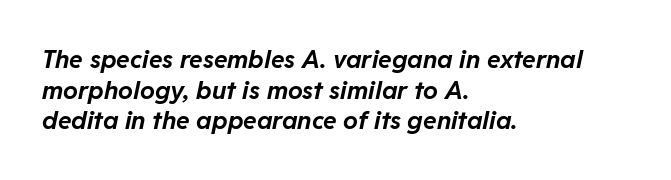
Q: Is the text bold? A: Yes.
Q: Is the text italic (slanted)? A: Yes, it leans right by about 11 degrees.
Q: Is the text underlined? A: No.
Q: How is the paragraph aligned? A: Left-aligned.
Q: Is the spacing between letters normal or unusually wide? A: Normal.
